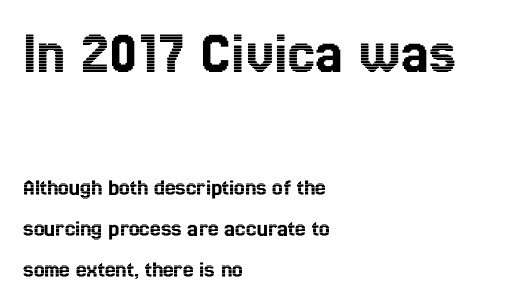
The image shows 61 px condensed type, upright; set left-aligned, normal line spacing (1.7x), normal letter spacing, not underlined; the first (top) block is 2.54x larger; a medium x-height.
